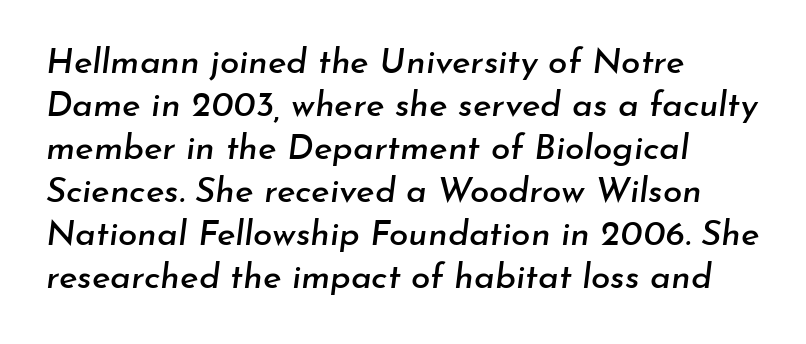
This rendering leaves character spacing at its baseline value. These lines are rendered in a variable-pitch font. Does the lettering tilt? It does — this is italic. Descenders hang freely into open space.
